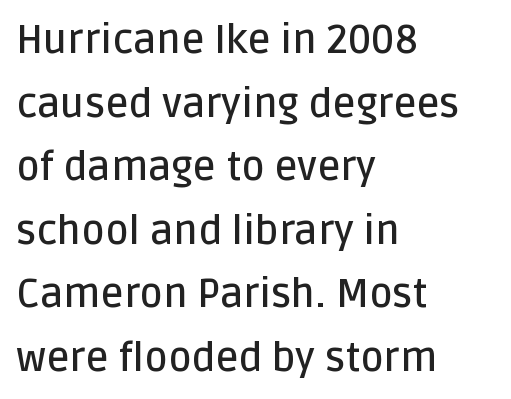
These lines sit exactly where default settings would place them. Each glyph is drawn with semibold strokes, heavier than normal yet not fully bold. Typeset ragged right — the left edge is the straight one. Is this a fixed-width face? No — the glyphs have proportional, varying widths. Underline: absent. Is this a sans? Yes — the strokes have no serifs.
